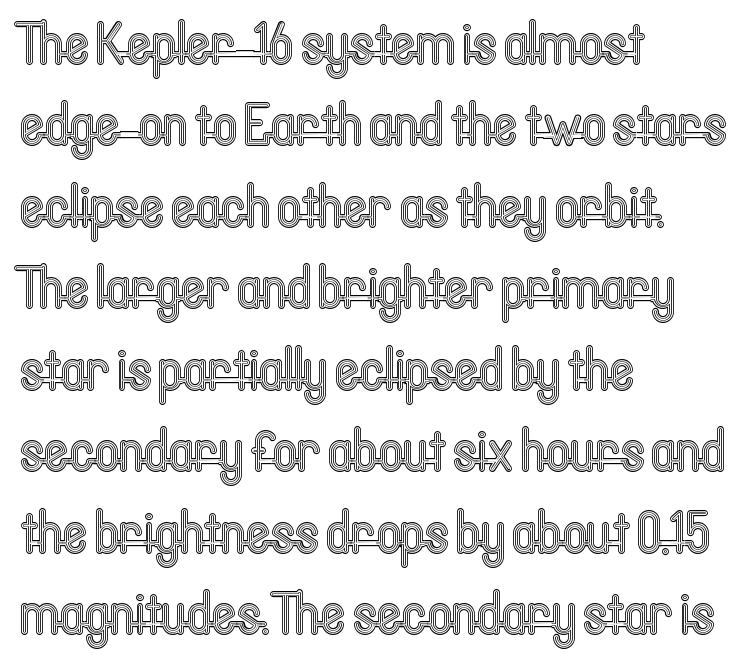
Each row of text sits above clean, open space. Notice how descenders clear the ascenders below comfortably — that's standard leading. No italicization has been applied; the sample stays upright. Do the characters align in a grid? No, the font is proportional. The setting favours the left margin, as ordinary paragraphs usually do.
